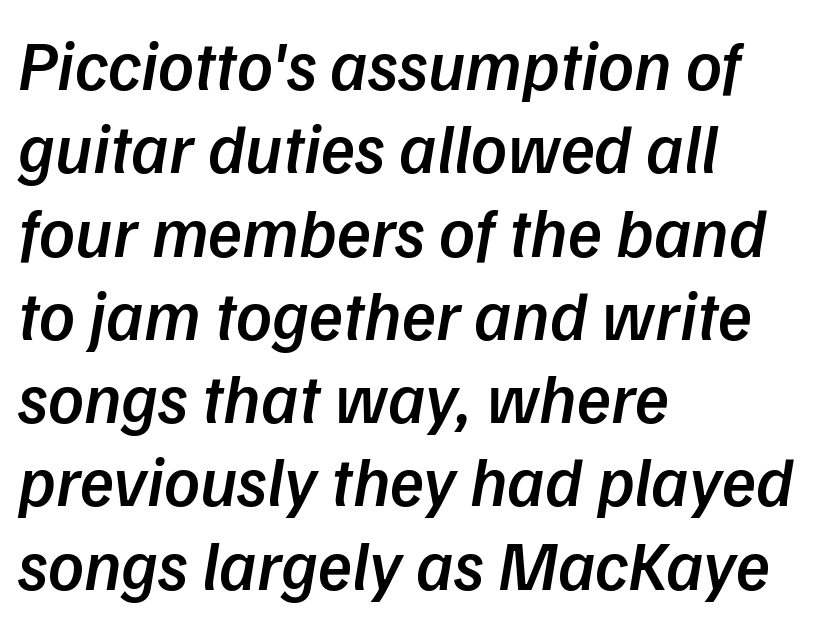
Q: Is the text bold? A: Semi-bold.
Q: Is the text italic (slanted)? A: Yes, it leans right by about 9 degrees.
Q: Is the text underlined? A: No.
Q: How is the paragraph aligned? A: Left-aligned.
Q: Is the spacing between letters normal or unusually wide? A: Normal.
Q: Width (condensed, normal, or wide)? A: Normal.
Q: Stroke contrast? A: Low.
Q: x-height? A: Medium.
Q: Monospaced? A: No.
